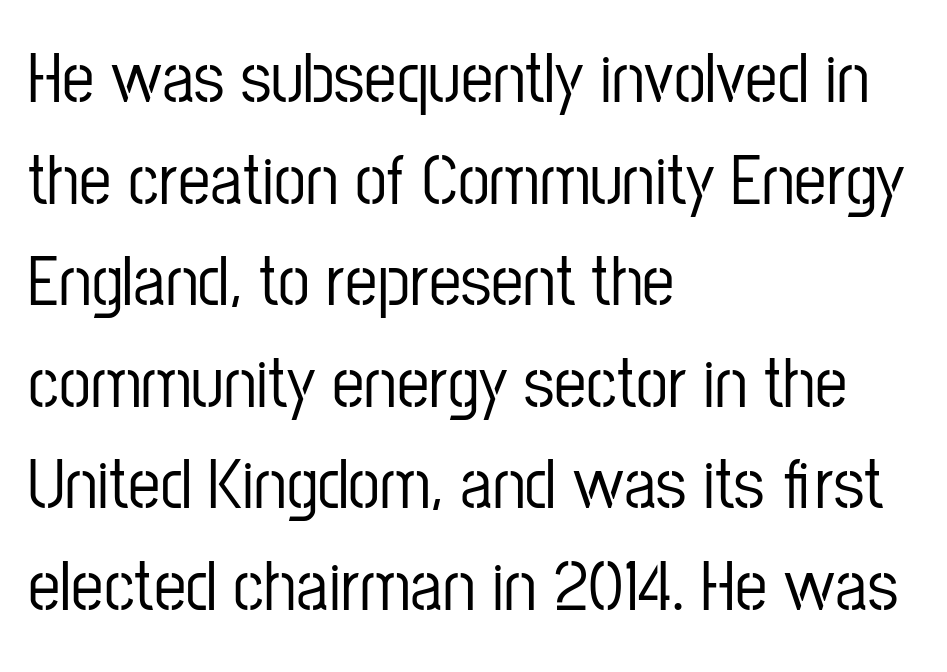
This sample uses an upright cut, with every glyph sitting square on the baseline. Classification — sans serif. In terms of letterspacing, this is plain default setting. The letters advance in unequal steps, a hallmark of proportional type.
